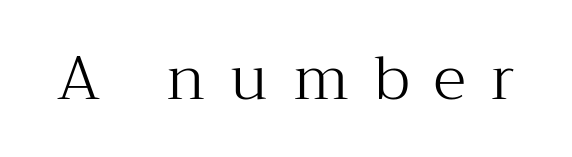
{"serif": "yes", "italic": "no", "bold": "no", "weight": "light", "width": "normal", "stroke_contrast": "medium", "x_height": "medium", "monospaced": "no", "underline": "no", "letter_spacing": "wide", "letter_spacing_em": 0.41, "glyph_px": 61}
